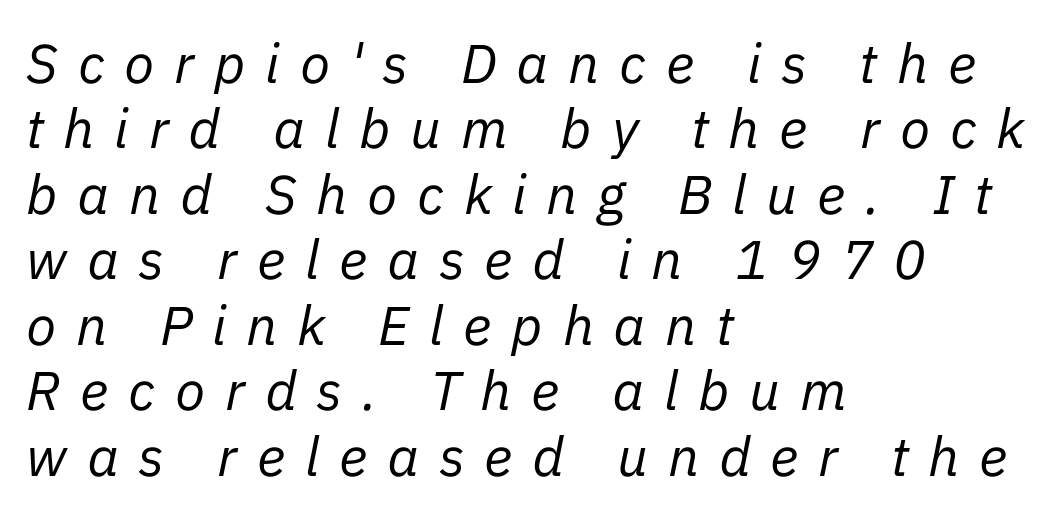
The image shows 55 px regular-weight type, italic (leaning right); set left-aligned, line spacing 1.19x, unusually wide letter spacing (+0.36 em), not underlined; low stroke contrast and a medium x-height.
